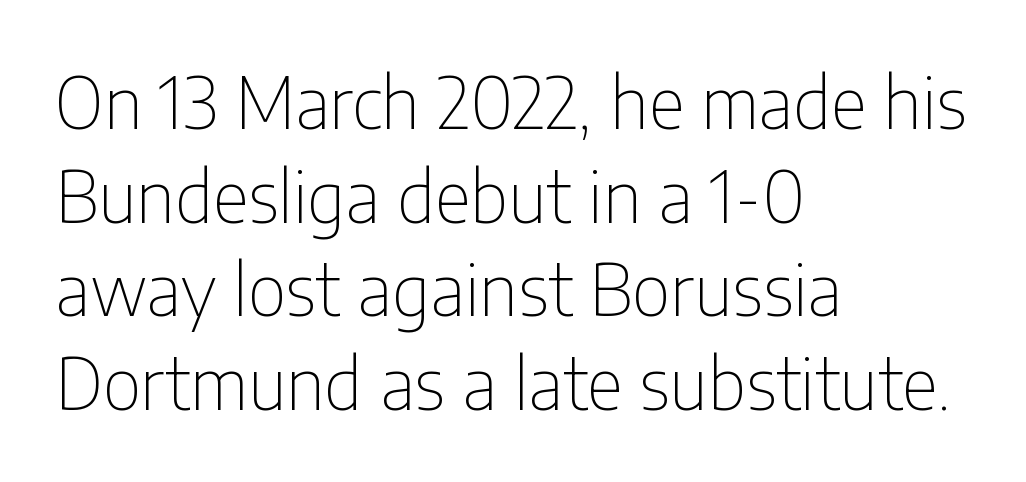
Inter-character spacing is left at the font's built-in metrics. Check the space under the baseline: it is left empty. Honestly, the row spacing looks completely unremarkable. In terms of letterform style, serifs are entirely absent. The weight tops out at a normal text grade. Caption: multi-line text, flush left, ragged right.
